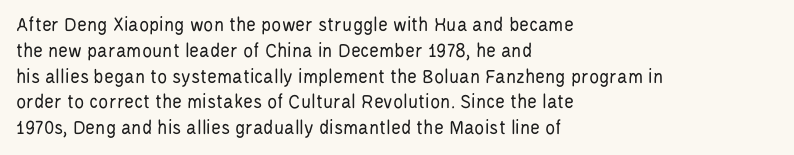
The image shows 21 px text type, upright; set left-aligned, line spacing 1.23x, normal letter spacing, not underlined.
